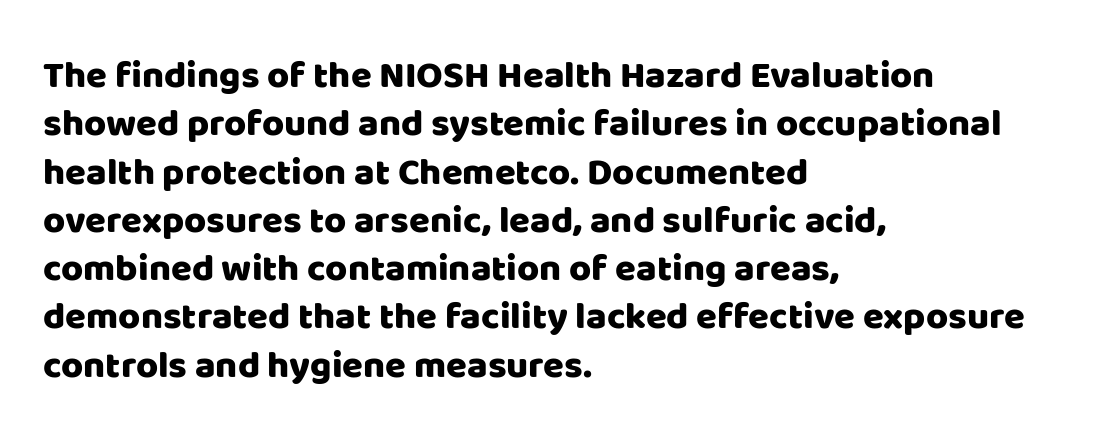
The image shows 38 px sans-serif type, upright; set left-aligned, normal line spacing (1.27x), normal letter spacing, not underlined; low stroke contrast and a large x-height.
